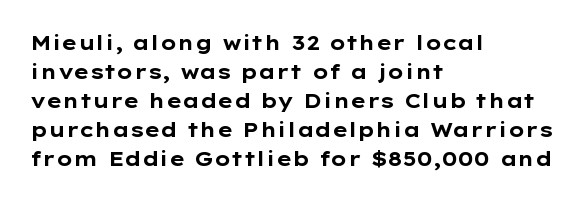
Q: Is the text bold? A: Yes.
Q: Is the text italic (slanted)? A: No, it is upright.
Q: Is the text underlined? A: No.
Q: How is the paragraph aligned? A: Left-aligned.
Q: Is the spacing between letters normal or unusually wide? A: Normal.
Q: Is the spacing between lines tight, normal or loose? A: Normal.
